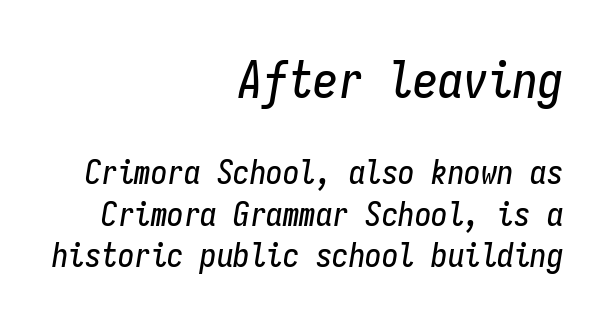
{"italic": "yes", "lean": "right", "slant_degrees": 9, "width": "condensed", "stroke_contrast": "low", "x_height": "medium", "monospaced": "yes", "underline": "no", "align": "right", "line_spacing": "normal", "line_spacing_ratio": 1.26, "letter_spacing": "normal", "letter_spacing_em": 0.0, "larger_block": "first", "size_ratio": 1.52, "glyph_px": 50}
